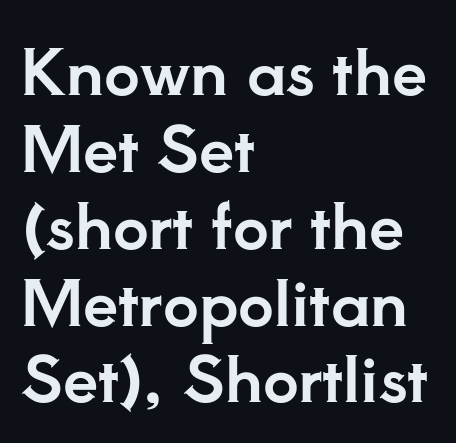
Q: Is the text italic (slanted)? A: No, it is upright.
Q: Is the typeface a serif or a sans-serif typeface? A: Serif.
Q: Is the text underlined? A: No.
Q: How is the paragraph aligned? A: Left-aligned.
Q: Is the spacing between letters normal or unusually wide? A: Normal.
Q: Width (condensed, normal, or wide)? A: Normal.
Q: Stroke contrast? A: Low.
Q: x-height? A: Small.
Q: Monospaced? A: No.
